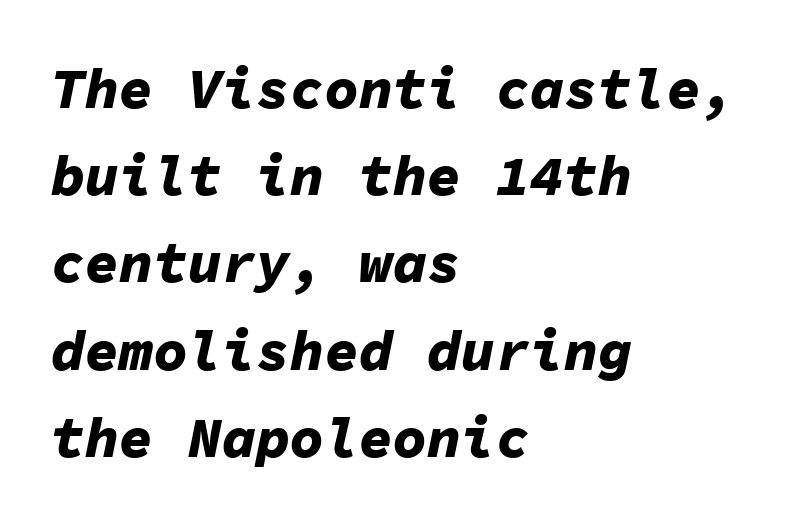
Q: Is the text bold? A: Yes.
Q: Is the text italic (slanted)? A: Yes, it leans right by about 11 degrees.
Q: Is the text underlined? A: No.
Q: How is the paragraph aligned? A: Left-aligned.
Q: Is the spacing between letters normal or unusually wide? A: Normal.
Q: Is the spacing between lines tight, normal or loose? A: Normal.
Q: Width (condensed, normal, or wide)? A: Normal.
Q: Stroke contrast? A: Low.
Q: x-height? A: Medium.
Q: Monospaced? A: Yes.
